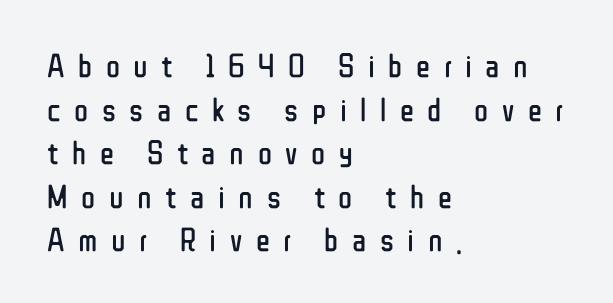
The image shows 33 px regular-weight, condensed sans-serif type, upright; set left-aligned, normal line spacing (1.32x), unusually wide letter spacing (+0.41 em), not underlined; low stroke contrast and a medium x-height.
